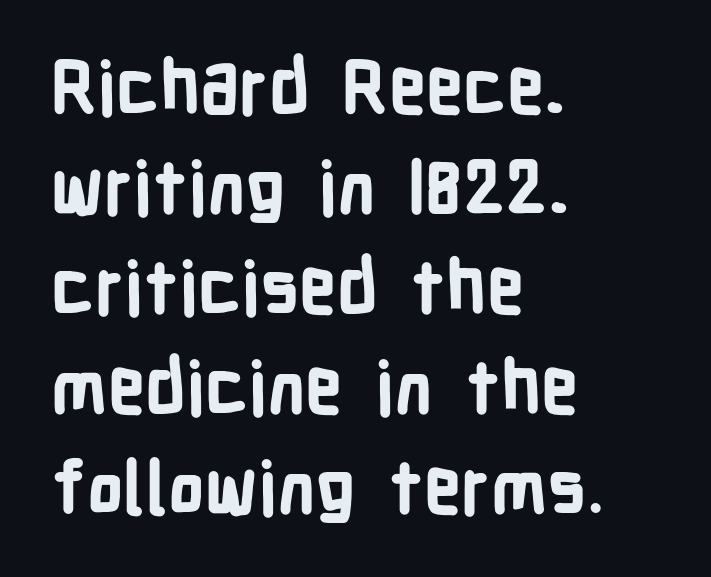
Q: Is the text bold? A: Yes.
Q: Is the text italic (slanted)? A: No, it is upright.
Q: Is the typeface a serif or a sans-serif typeface? A: Sans-serif.
Q: Is the text underlined? A: No.
Q: How is the paragraph aligned? A: Left-aligned.
Q: Is the spacing between letters normal or unusually wide? A: Normal.
Q: Is the spacing between lines tight, normal or loose? A: Normal.
Q: Width (condensed, normal, or wide)? A: Condensed.
Q: Stroke contrast? A: Low.
Q: x-height? A: Medium.
Q: Monospaced? A: No.
